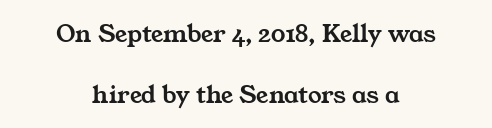
Q: Is the text underlined? A: No.
Q: How is the paragraph aligned? A: Centered.
Q: Is the spacing between letters normal or unusually wide? A: Normal.
Q: Is the spacing between lines tight, normal or loose? A: Loose.
